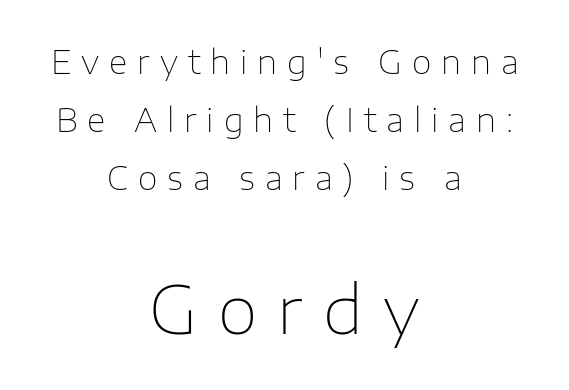
{"serif": "no", "italic": "no", "bold": "no", "weight": "thin", "width": "normal", "stroke_contrast": "low", "x_height": "medium", "monospaced": "no", "underline": "no", "align": "center", "line_spacing_ratio": 1.81, "letter_spacing": "wide", "letter_spacing_em": 0.31, "larger_block": "second", "size_ratio": 2.03, "glyph_px": 65}
